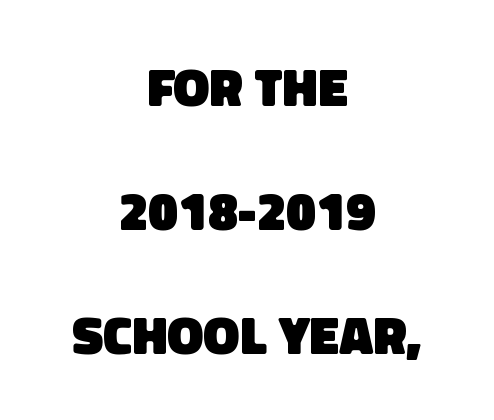
Q: Is the text bold? A: Yes.
Q: Is the typeface a serif or a sans-serif typeface? A: Sans-serif.
Q: Is the text underlined? A: No.
Q: How is the paragraph aligned? A: Centered.
Q: Is the spacing between letters normal or unusually wide? A: Normal.
Q: Is the spacing between lines tight, normal or loose? A: Loose.
Q: Width (condensed, normal, or wide)? A: Normal.
Q: Stroke contrast? A: Low.
Q: x-height? A: Large.
Q: Monospaced? A: No.
